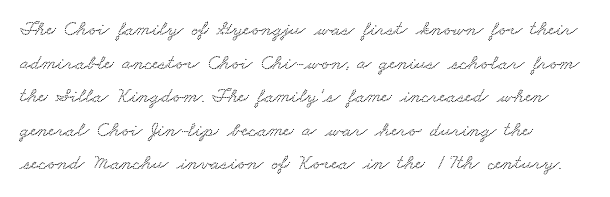
Q: Is the text underlined? A: No.
Q: How is the paragraph aligned? A: Left-aligned.
Q: Is the spacing between letters normal or unusually wide? A: Normal.
Q: Is the spacing between lines tight, normal or loose? A: Normal.
